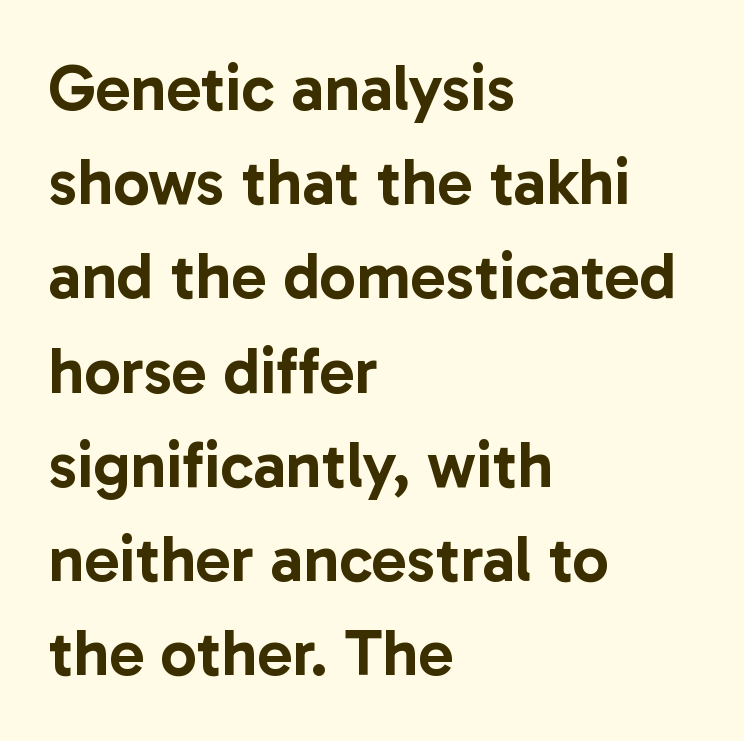
No word sits above an underline. The typeface chosen for these lines omits serifs. Italic? Not at all — the glyphs are vertical. These lines are rendered in a variable-pitch font. The lines are quadded left.
